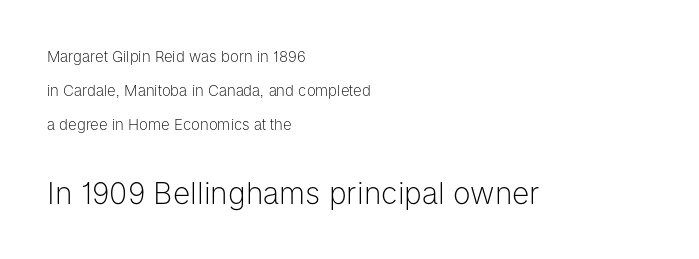
You get the small type first, then a jump to larger type. Standard letterfit; no display-style spreading of the glyphs. This rendering employs a face without finishing strokes, i.e., a sans-serif. One glance says open: line gaps are wider than usual. This sample uses an upright cut, with every glyph sitting square on the baseline.
